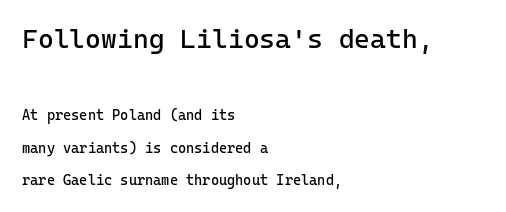
Q: Is the text bold? A: No.
Q: Is the text italic (slanted)? A: No, it is upright.
Q: Is the text underlined? A: No.
Q: How is the paragraph aligned? A: Left-aligned.
Q: Is the spacing between letters normal or unusually wide? A: Normal.
Q: Is the spacing between lines tight, normal or loose? A: Loose.
Q: Which block of text is set in a larger size, the first (top) or the second (bottom)? A: The first (top) one.
